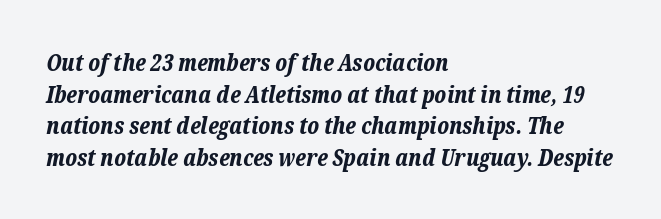
{"italic": "yes", "lean": "right", "slant_degrees": 12, "bold": "yes", "underline": "no", "align": "left", "line_spacing": "normal", "line_spacing_ratio": 1.37, "letter_spacing": "normal", "letter_spacing_em": 0.0, "glyph_px": 23}
